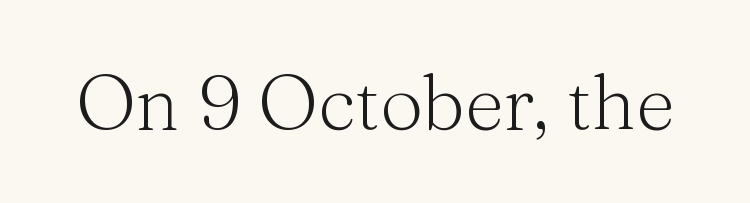
Q: Is the text bold? A: No.
Q: Is the text italic (slanted)? A: No, it is upright.
Q: Is the typeface a serif or a sans-serif typeface? A: Serif.
Q: Is the text underlined? A: No.
Q: Is the spacing between letters normal or unusually wide? A: Normal.
Q: Width (condensed, normal, or wide)? A: Normal.
Q: Stroke contrast? A: Medium.
Q: x-height? A: Medium.
Q: Monospaced? A: No.
